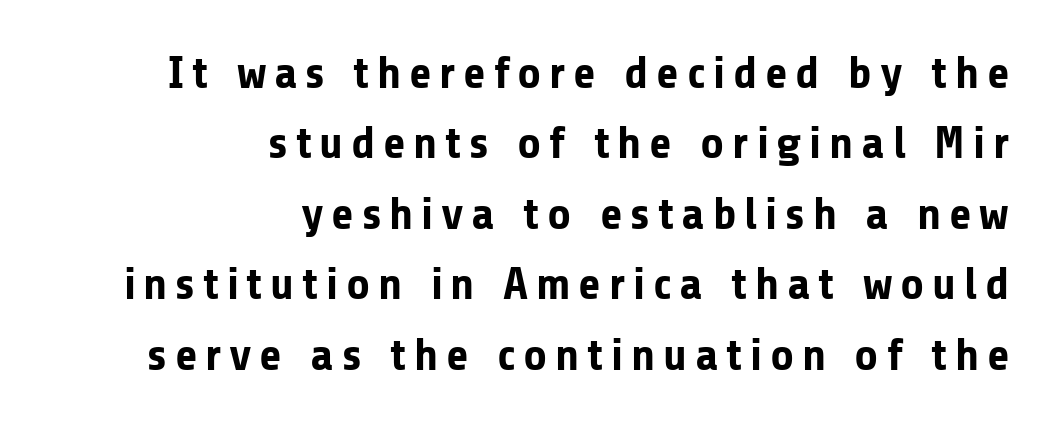
{"serif": "no", "italic": "no", "bold": "yes", "weight": "bold", "width": "normal", "stroke_contrast": "low", "x_height": "medium", "monospaced": "no", "underline": "no", "align": "right", "line_spacing": "normal", "line_spacing_ratio": 1.53, "glyph_px": 46}
